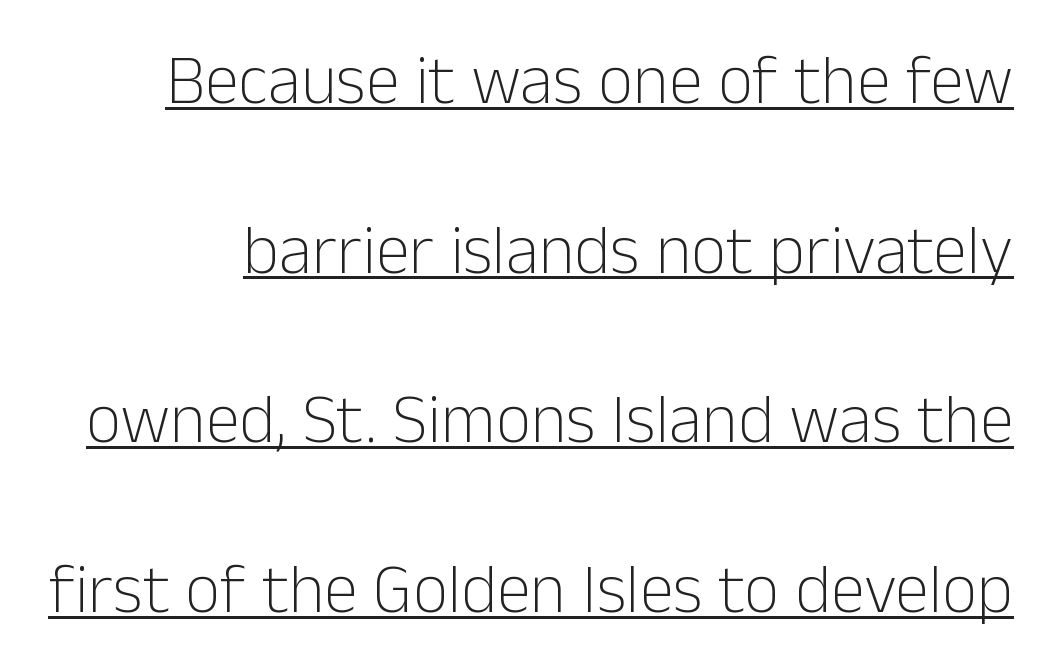
These lines are rendered in a variable-pitch font. The line-height multiplier appears high, well above default. Every stem runs plumb, perpendicular to the baseline. The letterforms sit at book weight or below.
